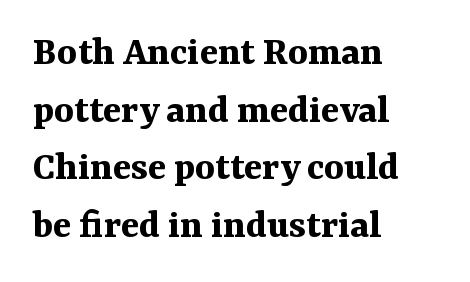
The image shows 42 px bold serif type, upright; set left-aligned, normal line spacing (1.37x), normal letter spacing, not underlined; medium stroke contrast and a medium x-height.
